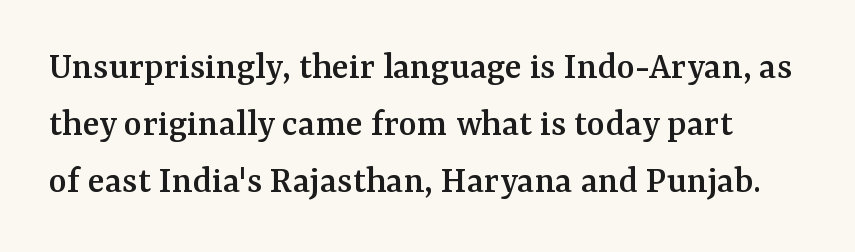
The image shows 39 px serif type, upright; set normal line spacing (1.46x), normal letter spacing, not underlined; medium stroke contrast and a medium x-height.
